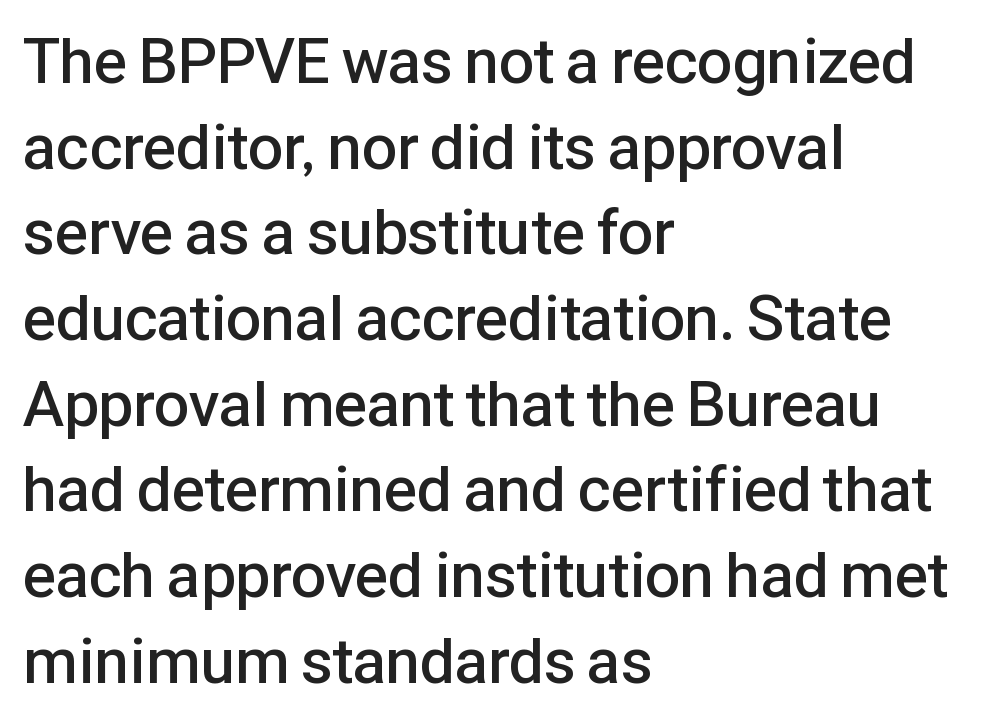
Q: Is the text bold? A: Semi-bold.
Q: Is the text italic (slanted)? A: No, it is upright.
Q: Is the typeface a serif or a sans-serif typeface? A: Sans-serif.
Q: Is the text underlined? A: No.
Q: How is the paragraph aligned? A: Left-aligned.
Q: Is the spacing between letters normal or unusually wide? A: Normal.
Q: Is the spacing between lines tight, normal or loose? A: Normal.
Q: Width (condensed, normal, or wide)? A: Normal.
Q: Stroke contrast? A: Low.
Q: x-height? A: Medium.
Q: Monospaced? A: No.
